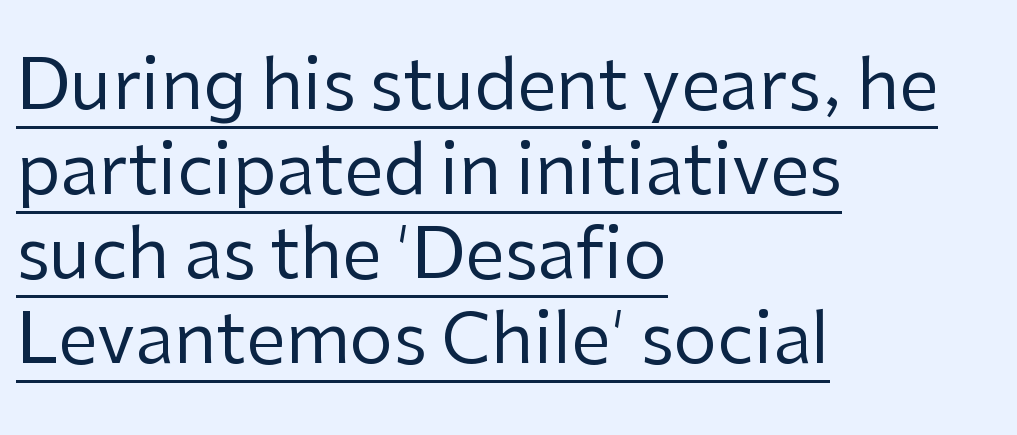
Examine the stroke ends and you'll find no serifs. Bold? No — there's no thickening of the strokes. Letter spacing: default. A rule runs beneath these lines of type. Horizontal alignment here is leftward, the default for most running prose. Think of a printed novel: that variable character pitch is what you see here.
